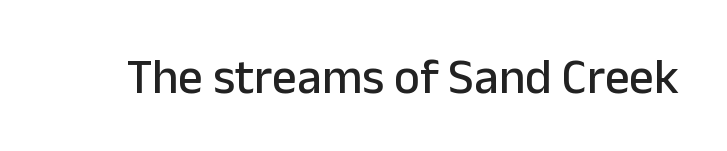
Glyph-to-glyph distance matches everyday printed text. A sans-serif font was chosen for this passage. Unmarked baselines from the first word to the last. The typography opts for an upright posture over an oblique one.
